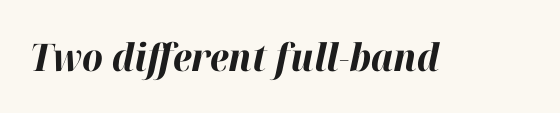
The image shows 38 px bold type, italic (leaning right); set normal letter spacing, not underlined; high stroke contrast and a medium x-height.
